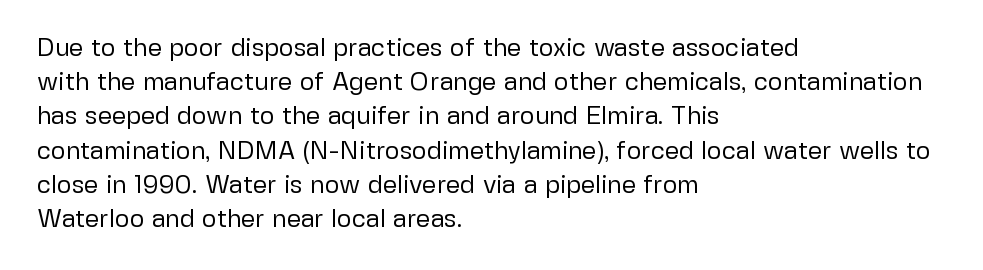
The area under the type is left untouched. A roman cut, with each character standing at attention. Observe the ordinary spacing: letters are neighbours, not strangers. Notice how the passage keeps a crisp vertical edge on the left only.
